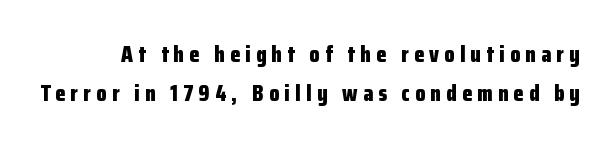
The image shows 23 px bold type, upright; set normal line spacing (1.69x), unusually wide letter spacing (+0.23 em), not underlined.
